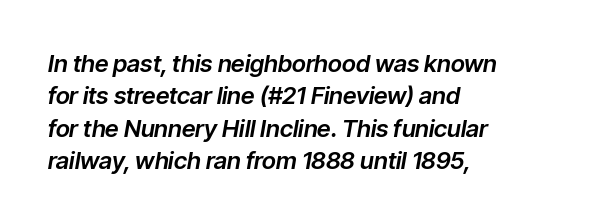
Plain, unruled lines of type. You could call the tracking neutral — neither tight nor loose. Regular leading. Each line starts at the same left margin while the right side varies. The axis of the letterforms is tilted away from vertical.
